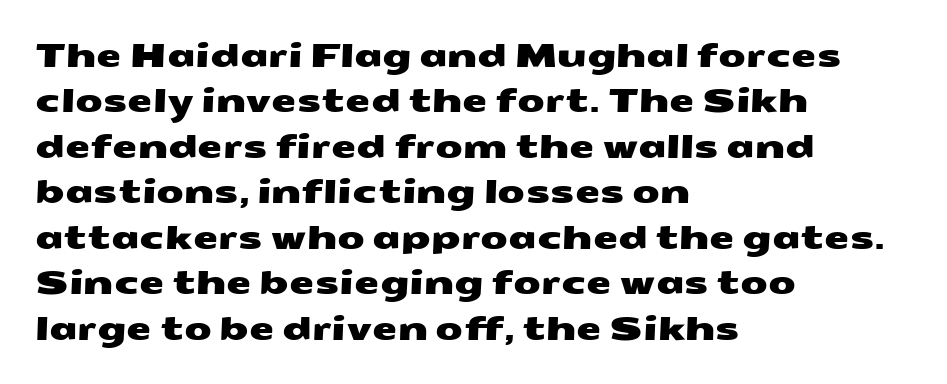
{"serif": "no", "width": "wide", "stroke_contrast": "medium", "x_height": "medium", "monospaced": "no", "underline": "no", "align": "left", "line_spacing": "normal", "line_spacing_ratio": 1.42, "letter_spacing": "normal", "letter_spacing_em": 0.0, "glyph_px": 32}
